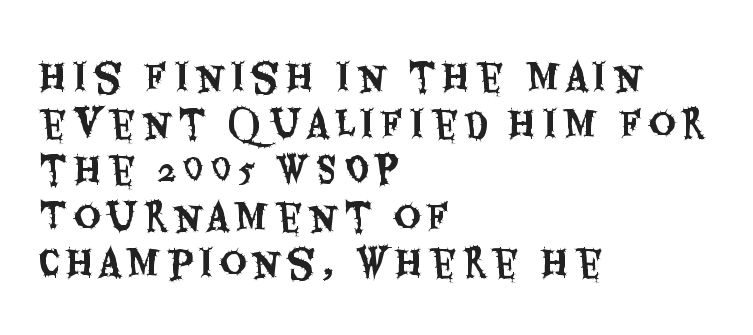
Q: Is the text italic (slanted)? A: No, it is upright.
Q: Is the typeface a serif or a sans-serif typeface? A: Sans-serif.
Q: Is the text underlined? A: No.
Q: How is the paragraph aligned? A: Left-aligned.
Q: Is the spacing between lines tight, normal or loose? A: Normal.
Q: Width (condensed, normal, or wide)? A: Condensed.
Q: Stroke contrast? A: Medium.
Q: x-height? A: Large.
Q: Monospaced? A: No.
